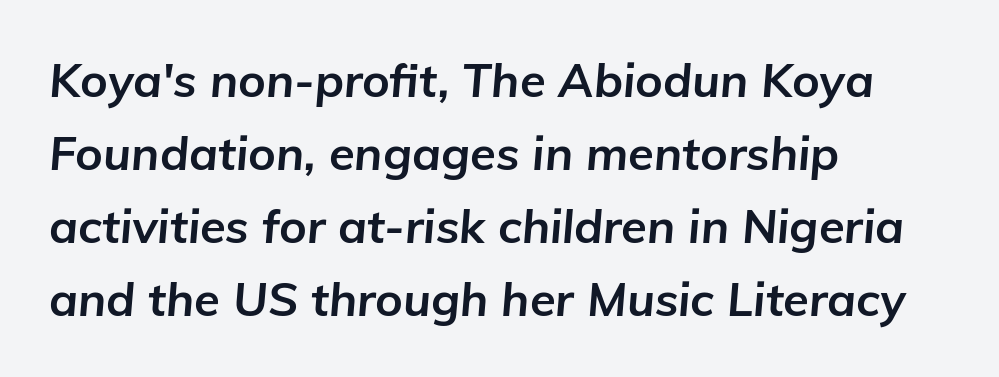
Q: Is the text bold? A: Yes.
Q: Is the text italic (slanted)? A: Yes, it leans right by about 5 degrees.
Q: Is the text underlined? A: No.
Q: How is the paragraph aligned? A: Left-aligned.
Q: Is the spacing between letters normal or unusually wide? A: Normal.
Q: Is the spacing between lines tight, normal or loose? A: Normal.
Q: Width (condensed, normal, or wide)? A: Normal.
Q: Stroke contrast? A: Low.
Q: x-height? A: Medium.
Q: Monospaced? A: No.
